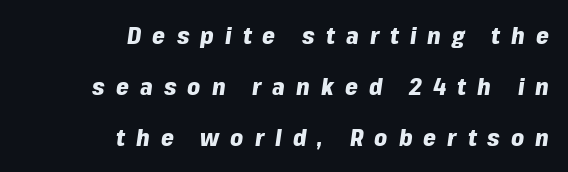
{"italic": "yes", "lean": "right", "slant_degrees": 8, "bold": "yes", "underline": "no", "align": "right", "line_spacing": "loose", "line_spacing_ratio": 2.21, "letter_spacing": "wide", "letter_spacing_em": 0.48, "glyph_px": 23}
